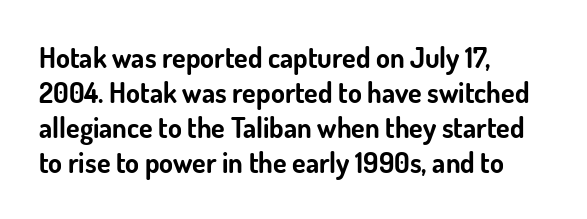
{"serif": "no", "italic": "no", "bold": "yes", "weight": "bold", "width": "normal", "stroke_contrast": "low", "x_height": "small", "monospaced": "no", "underline": "no", "align": "left", "line_spacing": "normal", "line_spacing_ratio": 1.25, "letter_spacing": "normal", "letter_spacing_em": 0.0, "glyph_px": 28}
